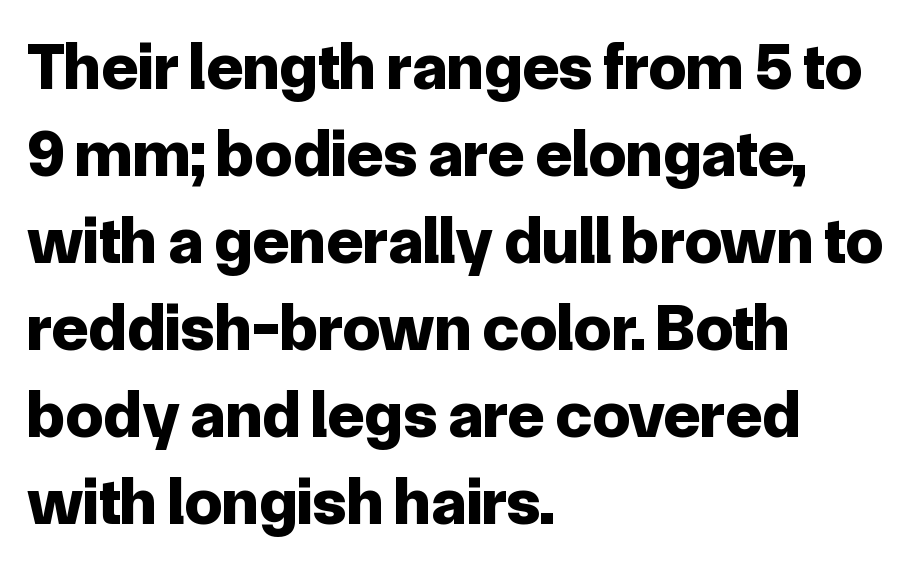
Does the weight exceed regular? Yes, all the way to bold. Posture: vertical. Nobody touched the tracking dial on this one. The font family rendered here belongs to the sans-serif group. Short and long lines alike share a common starting point at left. The face used here is proportionally spaced, like ordinary book or web type.
